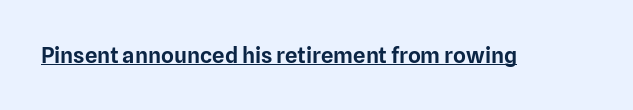
The image shows 22 px text type, upright; set normal letter spacing, underlined.
